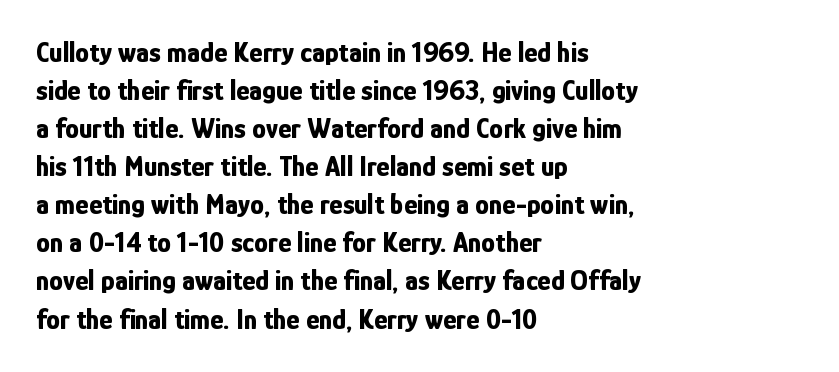
{"serif": "no", "italic": "no", "bold": "yes", "weight": "bold", "width": "condensed", "stroke_contrast": "low", "x_height": "medium", "monospaced": "no", "underline": "no", "align": "left", "line_spacing": "normal", "line_spacing_ratio": 1.36, "letter_spacing": "normal", "letter_spacing_em": 0.0, "glyph_px": 28}
